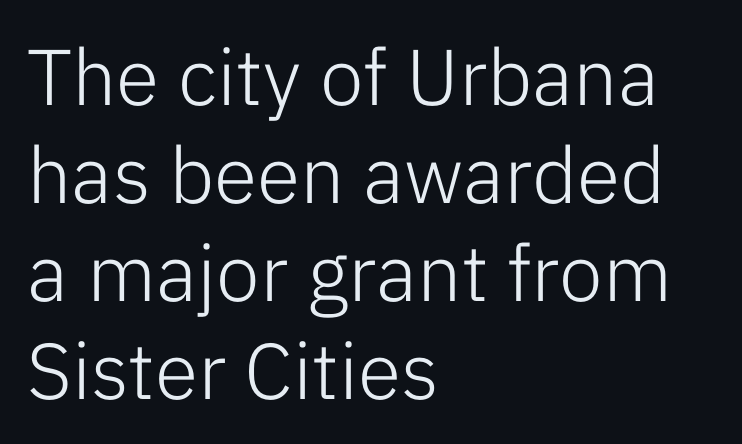
The strip under each line holds only bare page. The paragraph has a hard left edge and a soft right edge. Font category for this specimen: sans-serif. Words appear dense and cohesive because spacing is normal.
